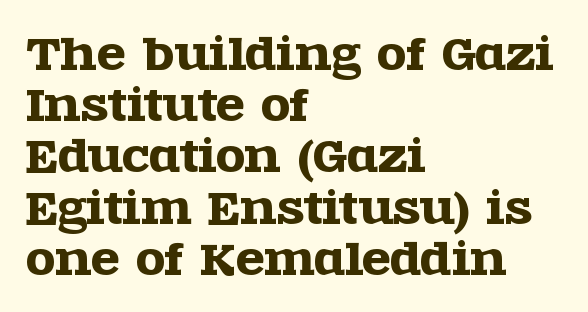
Regarding serifs, this sample has them. Looks like regular typesetting: each glyph gets only the width it needs. Characters follow at the spacing the type designer built in. Alignment: flush left. Posture: straight, roman, zero tilt. Type without underlining.
